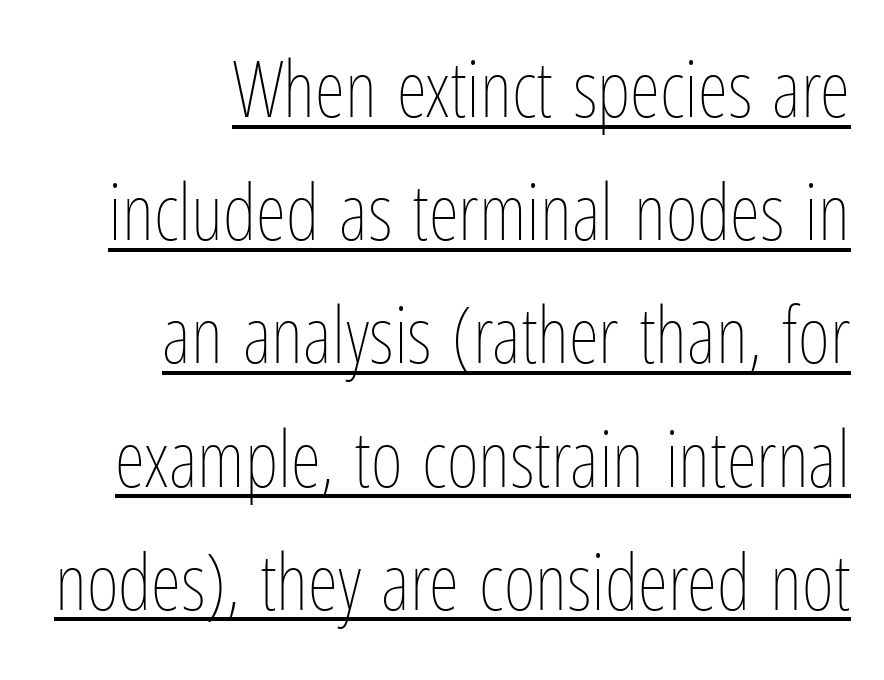
{"italic": "no", "bold": "no", "weight": "thin", "width": "condensed", "stroke_contrast": "low", "x_height": "medium", "monospaced": "no", "underline": "yes", "align": "right", "line_spacing": "normal", "line_spacing_ratio": 1.58, "letter_spacing": "normal", "letter_spacing_em": 0.0, "glyph_px": 78}
